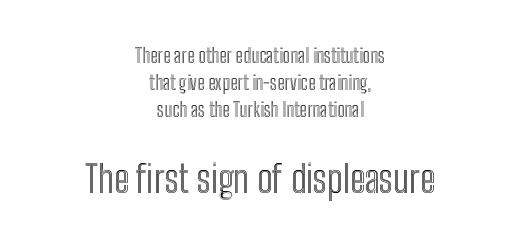
Descenders hang freely into open space. Reading down the column, the eye jumps a familiar distance to each next line. The face used here is rendered with its standard letterfit. In this sample the second text group is rendered at the bigger scale. The font's upright variant was chosen for this text. Varying glyph widths throughout — classic text-font behaviour.
